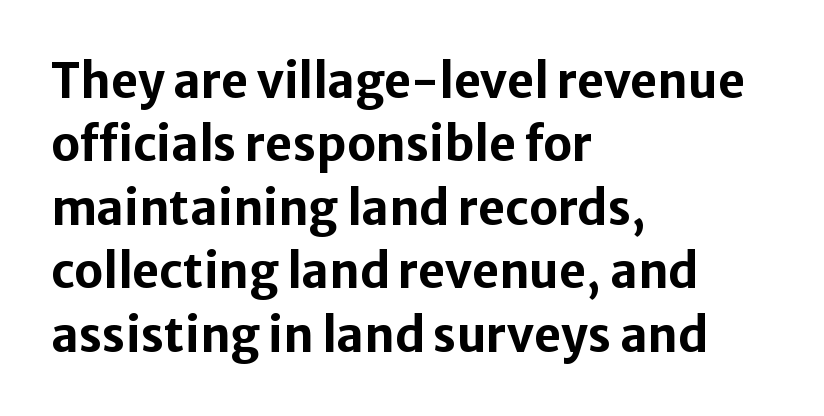
Q: Is the text bold? A: Yes.
Q: Is the text italic (slanted)? A: No, it is upright.
Q: Is the typeface a serif or a sans-serif typeface? A: Sans-serif.
Q: Is the text underlined? A: No.
Q: How is the paragraph aligned? A: Left-aligned.
Q: Is the spacing between letters normal or unusually wide? A: Normal.
Q: Is the spacing between lines tight, normal or loose? A: Normal.
Q: Width (condensed, normal, or wide)? A: Normal.
Q: Stroke contrast? A: Low.
Q: x-height? A: Medium.
Q: Monospaced? A: No.
